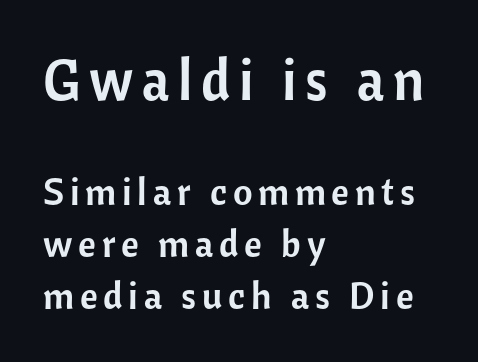
Descenders are the only things crossing below the line. The compositor pushed each line to the left boundary. A student would notice the top passage is typeset larger than what follows. The lines sit at an ordinary, default distance from one another. The face used here is proportionally spaced, like ordinary book or web type. Serifs: no, the terminals of the letterforms are clean.
